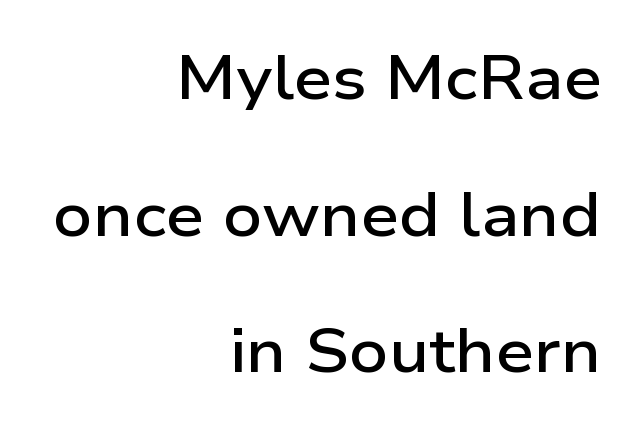
Q: Is the text bold? A: Semi-bold.
Q: Is the text italic (slanted)? A: No, it is upright.
Q: Is the typeface a serif or a sans-serif typeface? A: Sans-serif.
Q: Is the text underlined? A: No.
Q: How is the paragraph aligned? A: Right-aligned.
Q: Is the spacing between letters normal or unusually wide? A: Normal.
Q: Is the spacing between lines tight, normal or loose? A: Loose.
Q: Width (condensed, normal, or wide)? A: Wide.
Q: Stroke contrast? A: Low.
Q: x-height? A: Medium.
Q: Monospaced? A: No.
